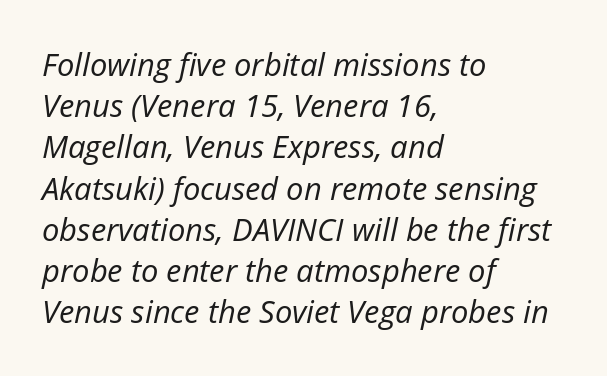
The image shows 31 px regular-weight type, italic (leaning right); set left-aligned, normal line spacing (1.33x), normal letter spacing, not underlined; low stroke contrast and a medium x-height.
